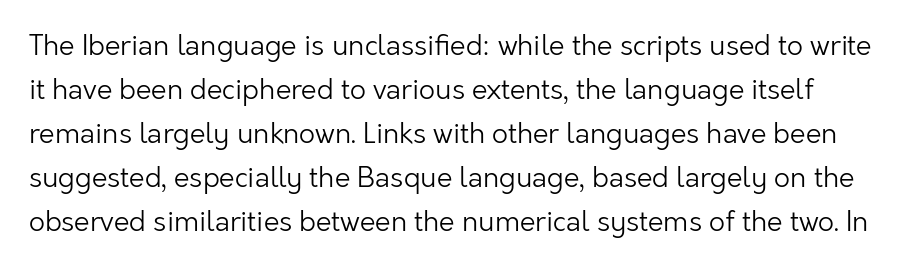
Type without underlining. Vertical stems look standard width or narrower in stroke. Character widths vary here, with narrow letters taking less room than wide ones. What's the leading like? Ordinary, nothing unusual.
